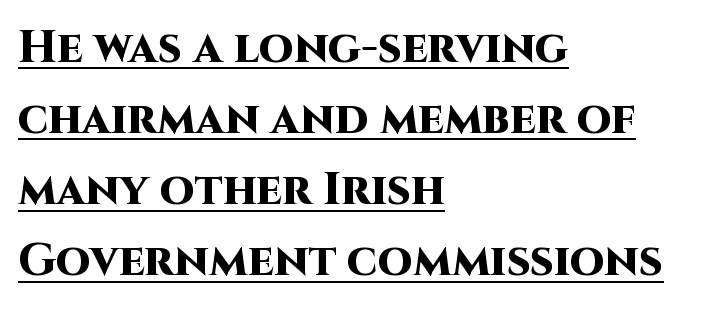
Q: Is the text bold? A: Yes.
Q: Is the text italic (slanted)? A: No, it is upright.
Q: Is the typeface a serif or a sans-serif typeface? A: Sans-serif.
Q: Is the text underlined? A: Yes.
Q: How is the paragraph aligned? A: Left-aligned.
Q: Is the spacing between letters normal or unusually wide? A: Normal.
Q: Is the spacing between lines tight, normal or loose? A: Normal.
Q: Width (condensed, normal, or wide)? A: Normal.
Q: Stroke contrast? A: High.
Q: x-height? A: Large.
Q: Monospaced? A: No.
